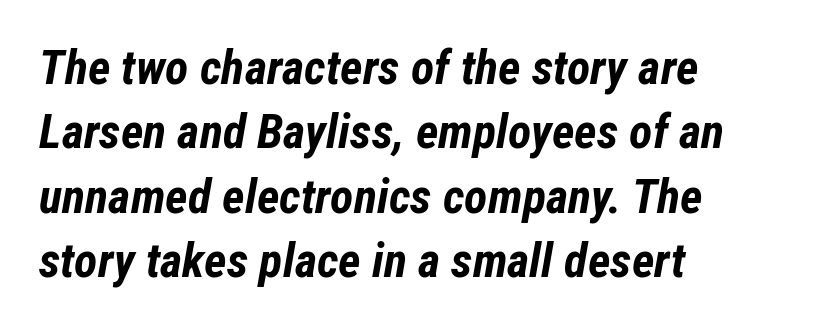
The compositor pushed each line to the left boundary. The rendering uses natural spacing where letterforms have individual widths. There's an unmistakable incline to the writing here. Spacing between characters is what you'd get straight out of the box. Every letter is thick-stroked: bold, no question. A typesetter would call this leading conventional body-copy spacing.
